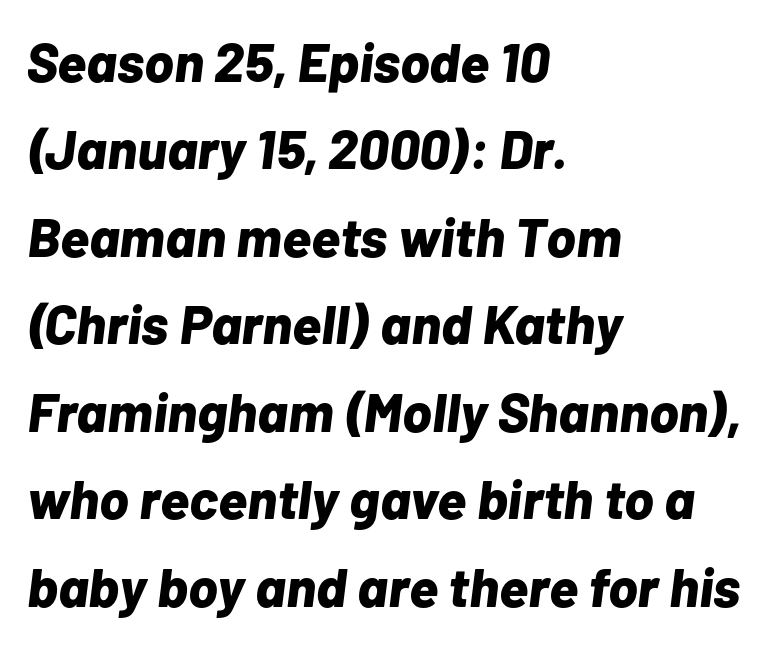
The image shows 55 px bold type, italic (leaning right); set left-aligned, normal line spacing (1.59x), normal letter spacing, not underlined; low stroke contrast and a medium x-height.
